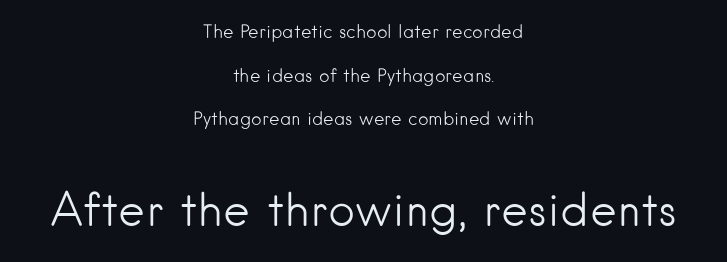
The image shows 46 px light sans-serif type, upright; set centered, loose line spacing (2.42x), normal letter spacing, not underlined; the second (bottom) block is 2.56x larger; low stroke contrast and a small x-height.
